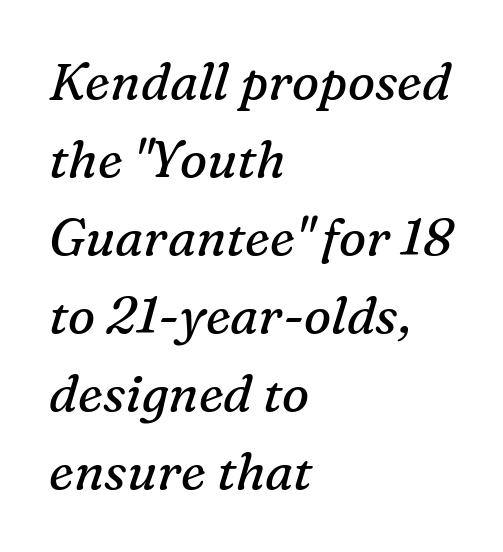
The image shows 51 px regular-weight serif type, italic (leaning right); set left-aligned, normal line spacing (1.53x), normal letter spacing, not underlined; medium stroke contrast and a medium x-height.
